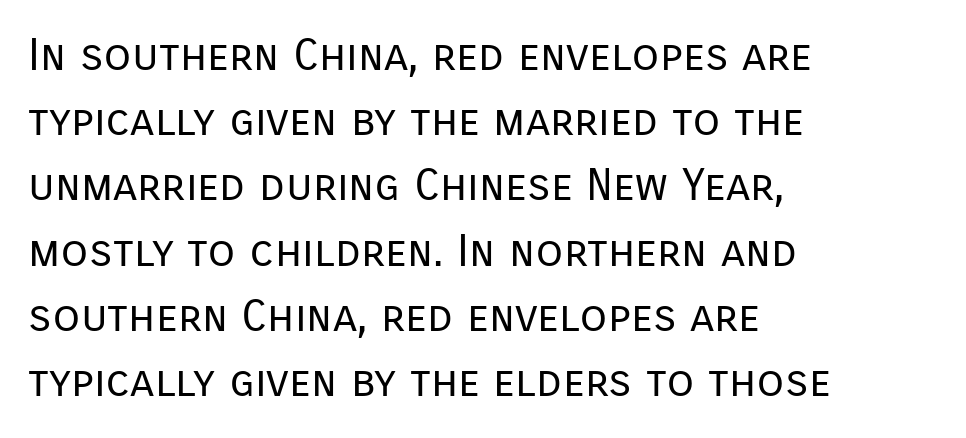
The image shows 45 px regular-weight sans-serif type, upright; set left-aligned, normal line spacing (1.45x), normal letter spacing, not underlined; low stroke contrast and a medium x-height.
